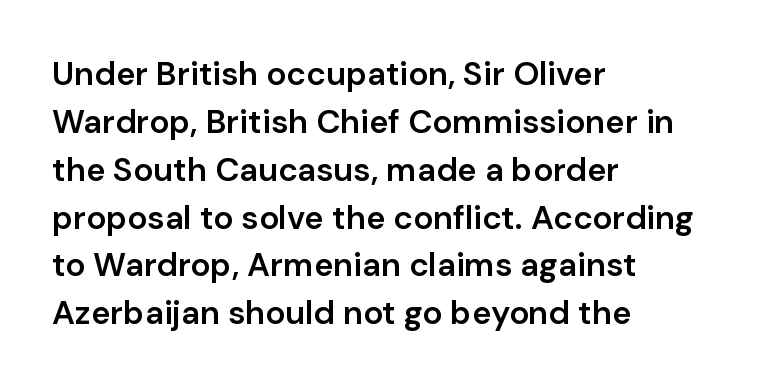
The image shows 33 px semibold sans-serif type, upright; set left-aligned, normal line spacing (1.45x), normal letter spacing, not underlined; low stroke contrast and a medium x-height.
